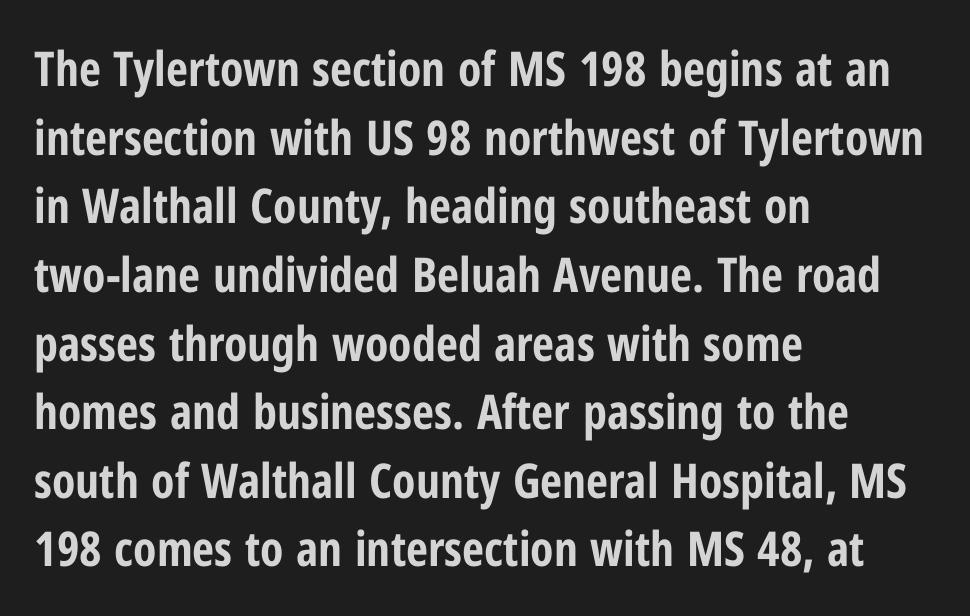
The image shows 48 px bold, condensed sans-serif type, upright; set left-aligned, normal line spacing (1.43x), normal letter spacing, not underlined; low stroke contrast and a medium x-height.
